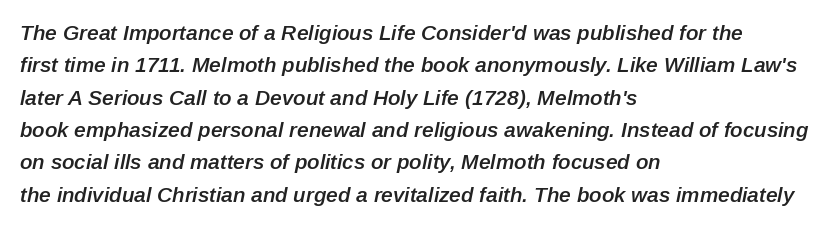
In terms of posture, this sample is oblique. Tracking here is standard; glyphs follow each other at the usual distance. The rendering uses a moderate line-height, typical for paragraphs. Words float on clear page, feet unadorned. Typeset ragged right — the left edge is the straight one. On the weight axis this lands at semibold, roughly 600.
